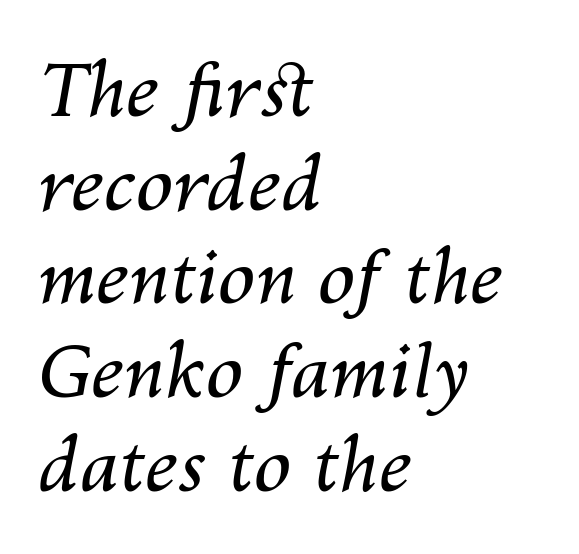
The image shows 75 px regular-weight type, italic (leaning right); set left-aligned, normal line spacing (1.25x), normal letter spacing, not underlined; medium stroke contrast and a medium x-height.
